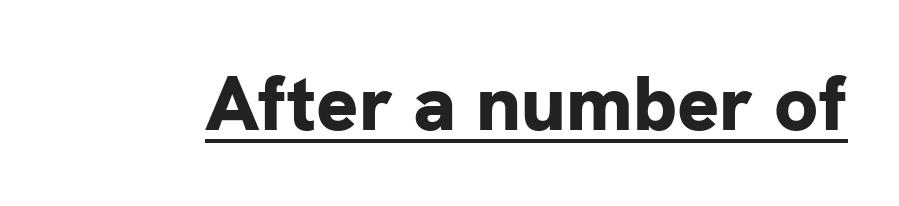
Q: Is the text bold? A: Yes.
Q: Is the text italic (slanted)? A: No, it is upright.
Q: Is the typeface a serif or a sans-serif typeface? A: Sans-serif.
Q: Is the text underlined? A: Yes.
Q: Is the spacing between letters normal or unusually wide? A: Normal.
Q: Width (condensed, normal, or wide)? A: Normal.
Q: Stroke contrast? A: Low.
Q: x-height? A: Medium.
Q: Monospaced? A: No.
